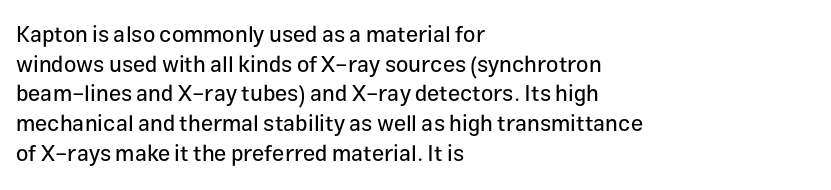
The passage shown stacks its lines at a standard gap. Look at the tracking — it's just the regular setting, nothing added. A typesetter would mark this as roman, not italic. Underlining? Definitely not there. One-word summary of the alignment: left.
